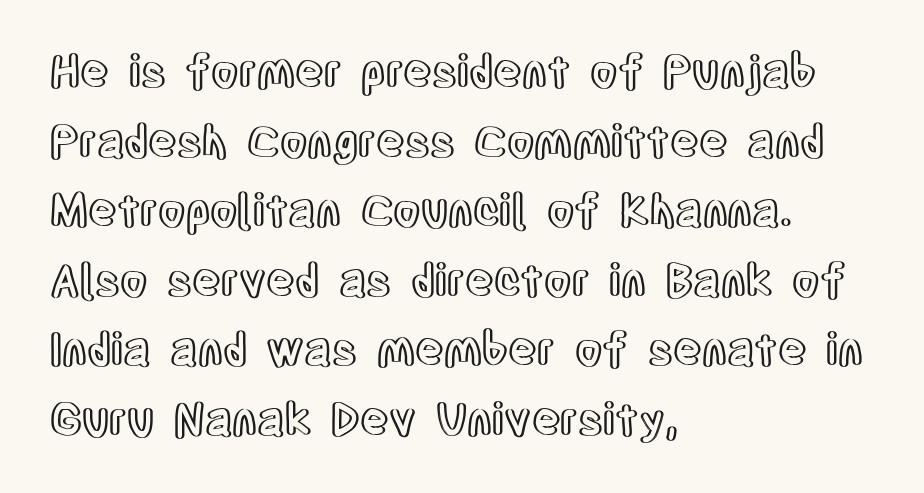
Posture: vertical. The leading is moderate, giving the passage an even texture. Each row of text sits above clean, open space. The passage shown is typed in a proportional face where columns would drift. Alignment: flush left.
